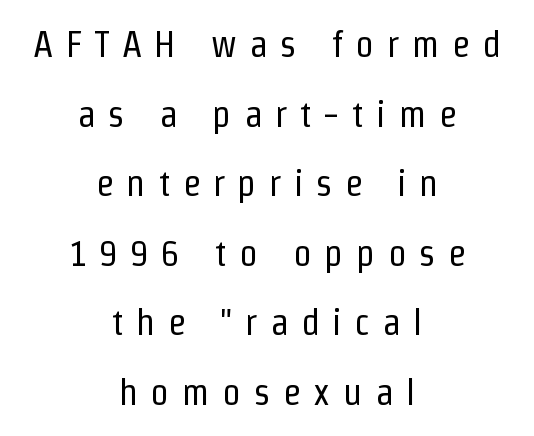
Visually the block forms a symmetrical silhouette, jagged on both flanks. Bare-footed words on every line. The characters display no serif detailing; their extremities are plain. No letter is thick-stroked: the sample isn't bold. Proportional: the letters do not fall into vertical columns. The passage shown has open, widely tracked lettering throughout.
